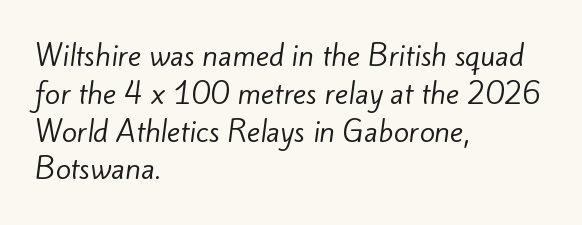
The image shows 28 px regular-weight sans-serif type; set left-aligned, normal line spacing (1.35x), normal letter spacing, not underlined; low stroke contrast and a small x-height.
